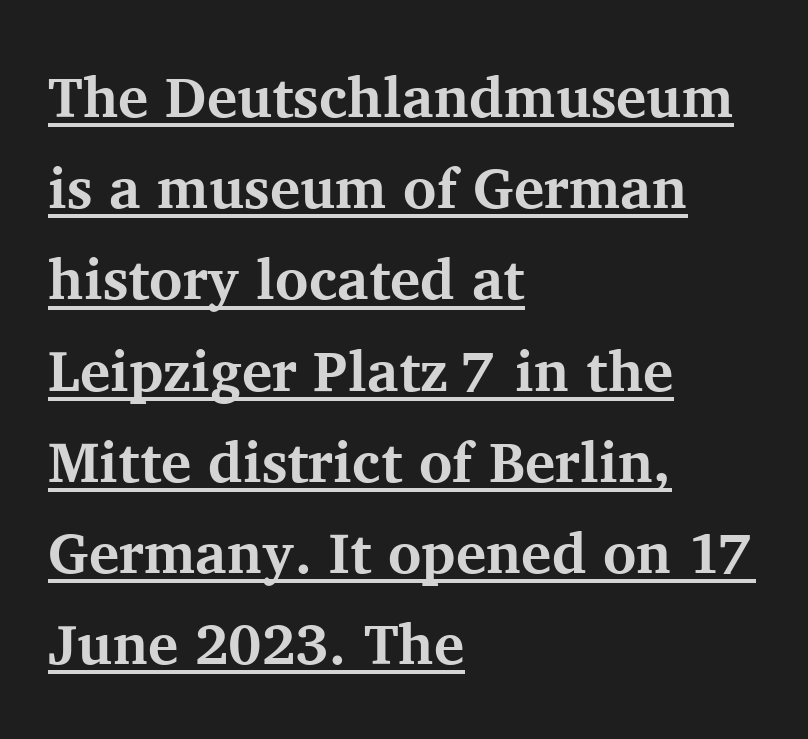
The letters sit at their default tracking, neither squeezed nor spread. This is the regular roman posture of the typeface. The passage shown stacks its lines at a standard gap. Pretty heavy lettering here — definitely bold. The rag falls on the right side of this text block.
